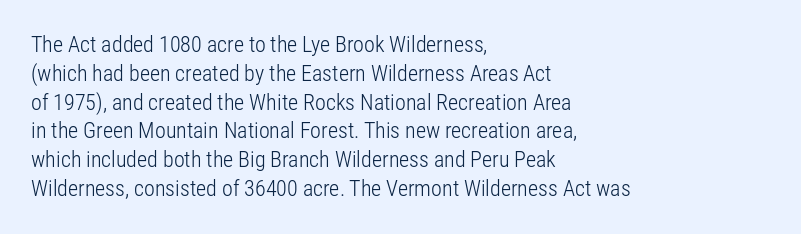
No extra ink here — the face is not bold. The ragged edge is on the right, which tells us the setting is flush left. Decoration check: the copy has no underline. Between one letter and the next there's only the usual sliver of space. No italicization has been applied; the sample stays upright. Successive baselines arrive at the customary interval.
